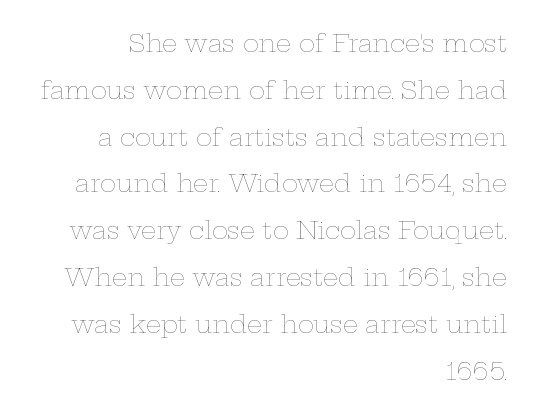
The letters look calm and open, with moderate or lighter stems. Horizontally, the lines are justified to the trailing edge only. Every stem runs plumb, perpendicular to the baseline. Horizontal bands of white between lines are thick stripes. Bare-footed words on every line. No extra tracking has been applied to these lines.
